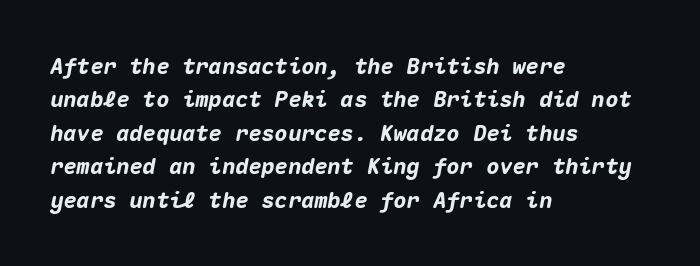
Q: Is the text bold? A: Yes.
Q: Is the text italic (slanted)? A: Yes, it leans right by about 10 degrees.
Q: Is the text underlined? A: No.
Q: How is the paragraph aligned? A: Left-aligned.
Q: Is the spacing between letters normal or unusually wide? A: Normal.
Q: Is the spacing between lines tight, normal or loose? A: Normal.
